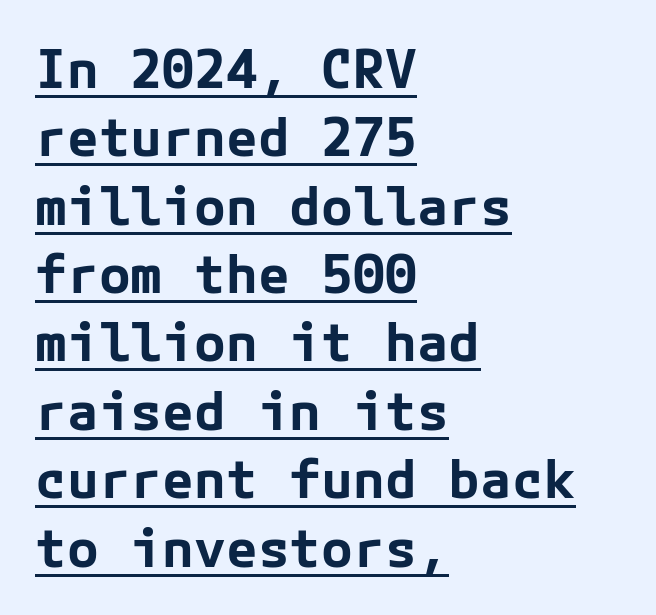
{"serif": "no", "italic": "no", "bold": "yes", "weight": "bold", "width": "normal", "stroke_contrast": "low", "x_height": "medium", "underline": "yes", "align": "left", "line_spacing": "normal", "line_spacing_ratio": 1.29, "letter_spacing": "normal", "letter_spacing_em": 0.0, "glyph_px": 53}
